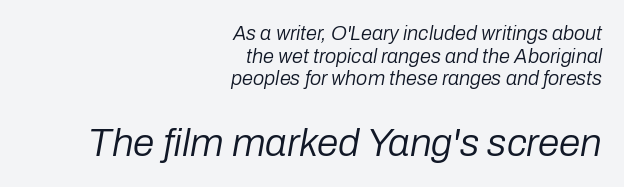
Nobody touched the tracking dial on this one. The rendering anchors every line to the right-hand side. Spacing verdict: proportional, widths tailored to each character. Just letters on the line, the space beneath them empty.
